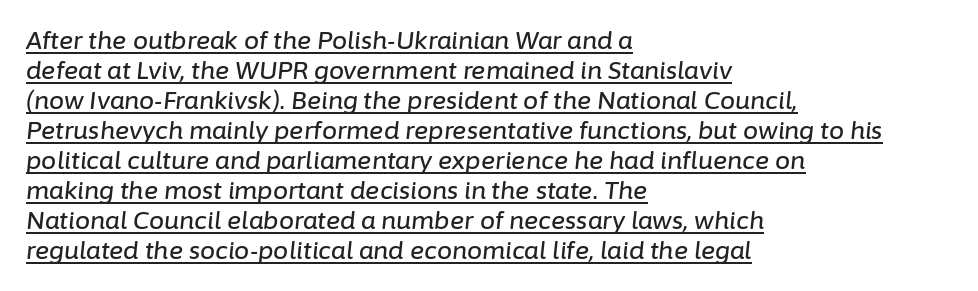
The image shows 24 px text type, italic (leaning right); set left-aligned, normal line spacing (1.25x), normal letter spacing, underlined.
